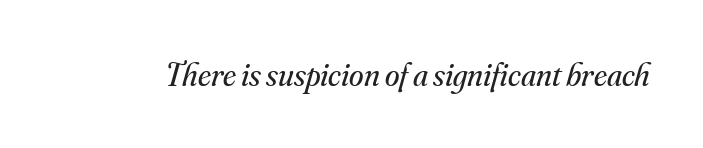
Letter spacing: default. Each letter keeps its own natural width here, so spacing adapts to shape. Letters rest on an invisible, unmarked baseline. Does the lettering tilt? It does — this is italic. Examine the stroke ends and you'll spot serifs.
